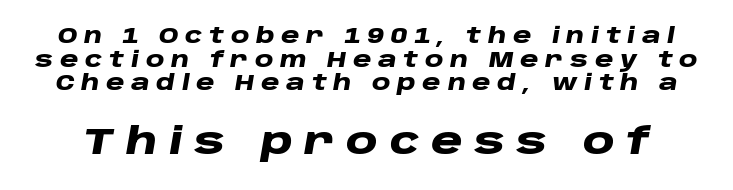
{"italic": "yes", "lean": "right", "slant_degrees": 10, "bold": "yes", "weight": "heavy", "width": "wide", "stroke_contrast": "low", "x_height": "large", "monospaced": "no", "underline": "no", "line_spacing": "tight", "line_spacing_ratio": 1.12, "letter_spacing": "wide", "letter_spacing_em": 0.32, "larger_block": "second", "size_ratio": 1.71, "glyph_px": 36}
